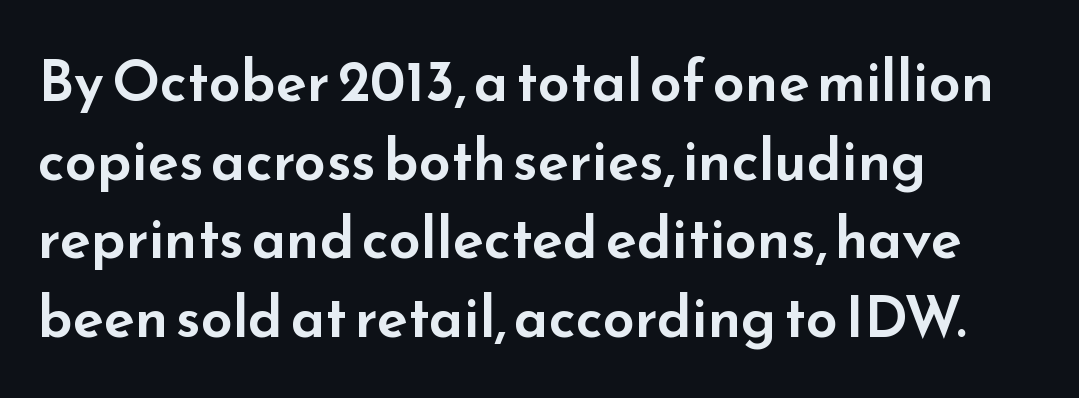
Tall strokes in this sample are plumb rather than angled. Each new line begins a customary step beneath the previous one. Tracking value appears to be zero — textbook default spacing. The glyphs are unaccompanied by any horizontal stroke below them. Do the characters align in a grid? No, the font is proportional. Alignment: flush left.
